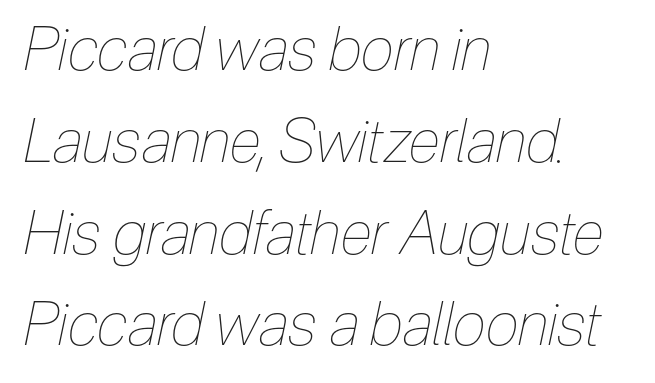
Is this a heavy cut? Hardly; it is regular or lighter. These lines are set flush left with a ragged right edge. Spacing between characters is what you'd get straight out of the box. Notice how descenders clear the ascenders below comfortably — that's standard leading. Looks like regular typesetting: each glyph gets only the width it needs. Plain, unruled lines of type.
